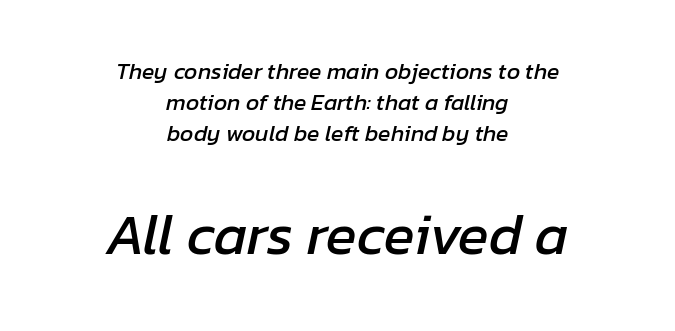
In CSS terms this would be text-align: center. A typesetter would call this proportional, since set widths differ per character. Note: smaller setting up top, larger setting below. Quick note: interline space is typical. Is the type slanted? Yes — the strokes lean at a clear angle. Characters follow at the spacing the type designer built in.
